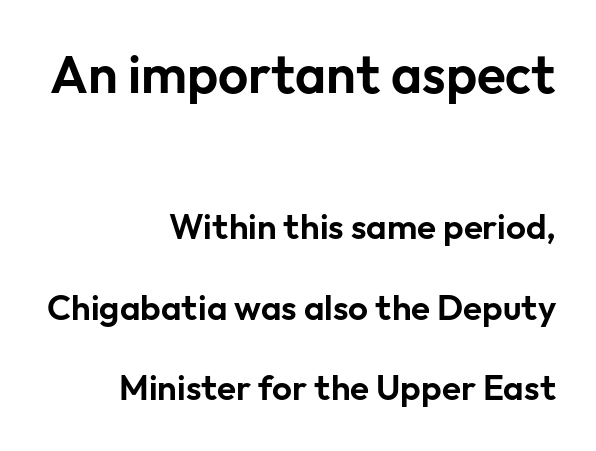
Q: Is the text italic (slanted)? A: No, it is upright.
Q: Is the typeface a serif or a sans-serif typeface? A: Sans-serif.
Q: Is the text underlined? A: No.
Q: How is the paragraph aligned? A: Right-aligned.
Q: Is the spacing between letters normal or unusually wide? A: Normal.
Q: Is the spacing between lines tight, normal or loose? A: Loose.
Q: Which block of text is set in a larger size, the first (top) or the second (bottom)? A: The first (top) one.
Q: Width (condensed, normal, or wide)? A: Normal.
Q: Stroke contrast? A: Low.
Q: x-height? A: Medium.
Q: Monospaced? A: No.
